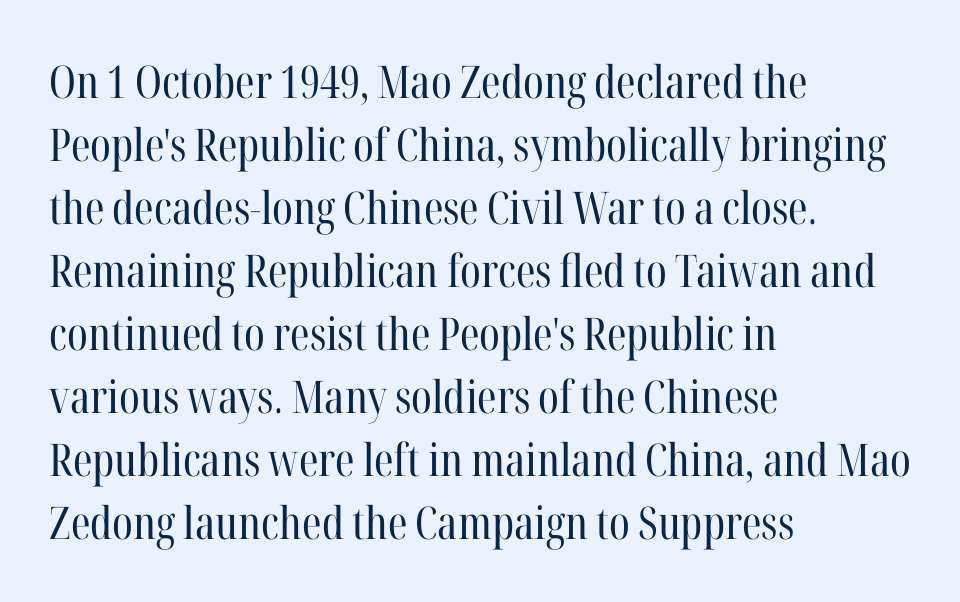
You could not count columns in this text — the font is proportionally spaced. Do the letters lean? They stand straight. Is the type heavy? It reads as light-to-regular instead. Notice how descenders clear the ascenders below comfortably — that's standard leading. The passage is arranged the way most books set body copy — flush left. In terms of letterspacing, this is plain default setting.
